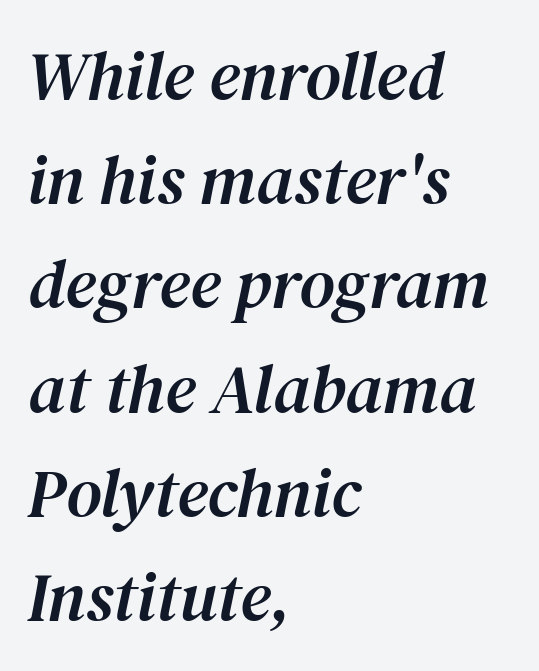
The image shows 69 px serif type, italic (leaning right); set left-aligned, normal line spacing (1.51x), normal letter spacing, not underlined; medium stroke contrast and a medium x-height.
